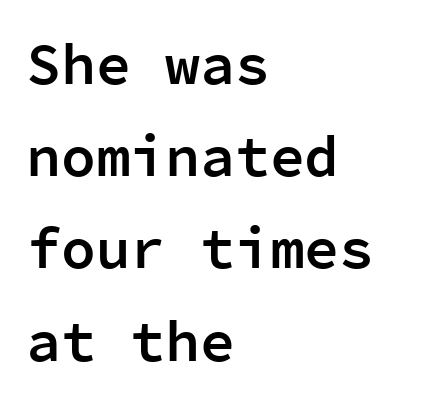
Q: Is the text bold? A: Semi-bold.
Q: Is the text italic (slanted)? A: No, it is upright.
Q: Is the typeface a serif or a sans-serif typeface? A: Sans-serif.
Q: Is the text underlined? A: No.
Q: How is the paragraph aligned? A: Left-aligned.
Q: Is the spacing between letters normal or unusually wide? A: Normal.
Q: Is the spacing between lines tight, normal or loose? A: Normal.
Q: Width (condensed, normal, or wide)? A: Normal.
Q: Stroke contrast? A: Low.
Q: x-height? A: Medium.
Q: Monospaced? A: Yes.
